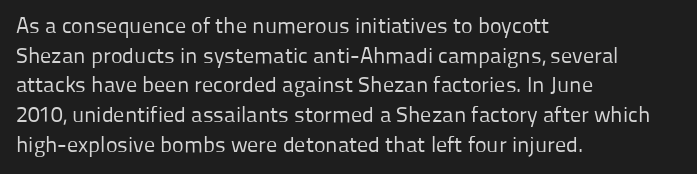
Q: Is the text bold? A: No.
Q: Is the text italic (slanted)? A: No, it is upright.
Q: Is the text underlined? A: No.
Q: How is the paragraph aligned? A: Left-aligned.
Q: Is the spacing between letters normal or unusually wide? A: Normal.
Q: Is the spacing between lines tight, normal or loose? A: Normal.
